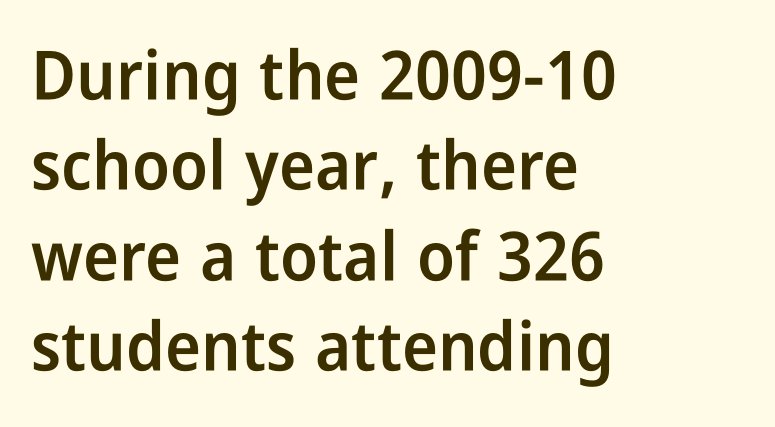
Posture: straight, roman, zero tilt. Is this a fixed-width face? No — the glyphs have proportional, varying widths. Honestly, the letter spacing is just normal — you wouldn't notice it. The block of text has a typical density, with ordinary space between rows.
